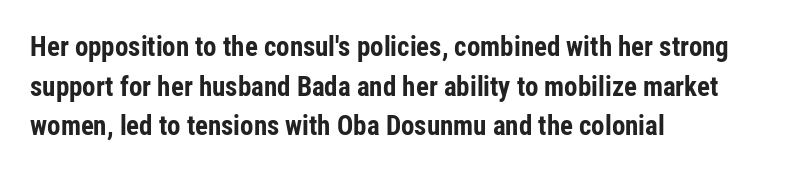
{"italic": "no", "bold": "yes", "underline": "no", "align": "left", "line_spacing": "normal", "line_spacing_ratio": 1.47, "letter_spacing": "normal", "letter_spacing_em": 0.0, "glyph_px": 27}
